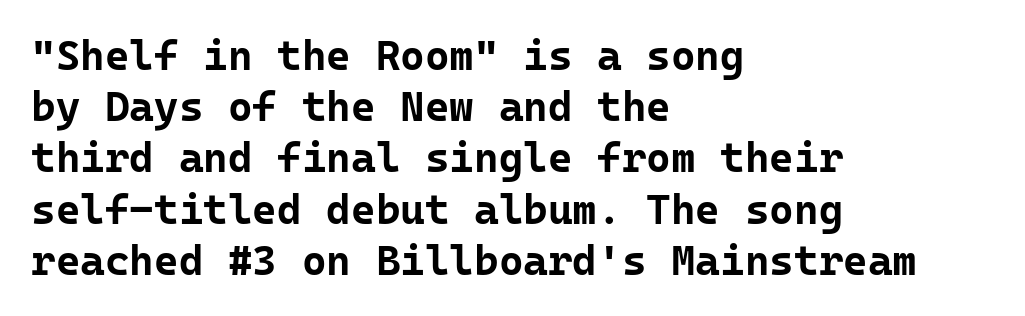
The image shows 42 px bold sans-serif type, upright, monospaced; set left-aligned, line spacing 1.22x, normal letter spacing, not underlined; low stroke contrast and a medium x-height.
